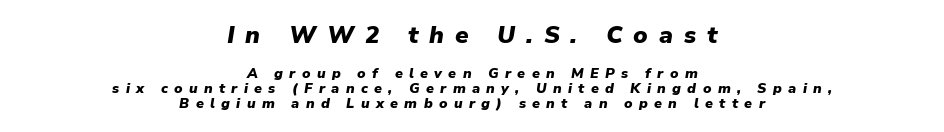
Q: Is the text bold? A: Yes.
Q: Is the text italic (slanted)? A: Yes, it leans right by about 9 degrees.
Q: Is the text underlined? A: No.
Q: How is the paragraph aligned? A: Centered.
Q: Is the spacing between letters normal or unusually wide? A: Unusually wide.
Q: Is the spacing between lines tight, normal or loose? A: Tight.
Q: Which block of text is set in a larger size, the first (top) or the second (bottom)? A: The first (top) one.
